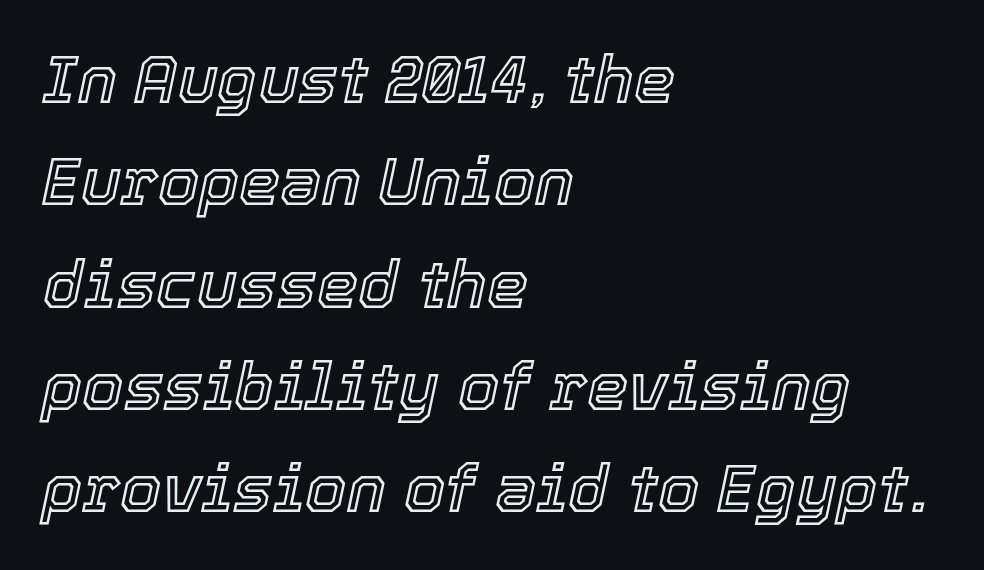
Q: Is the text italic (slanted)? A: Yes, it leans right by about 12 degrees.
Q: Is the text underlined? A: No.
Q: How is the paragraph aligned? A: Left-aligned.
Q: Is the spacing between letters normal or unusually wide? A: Normal.
Q: Is the spacing between lines tight, normal or loose? A: Normal.
Q: Width (condensed, normal, or wide)? A: Normal.
Q: x-height? A: Medium.
Q: Monospaced? A: No.
